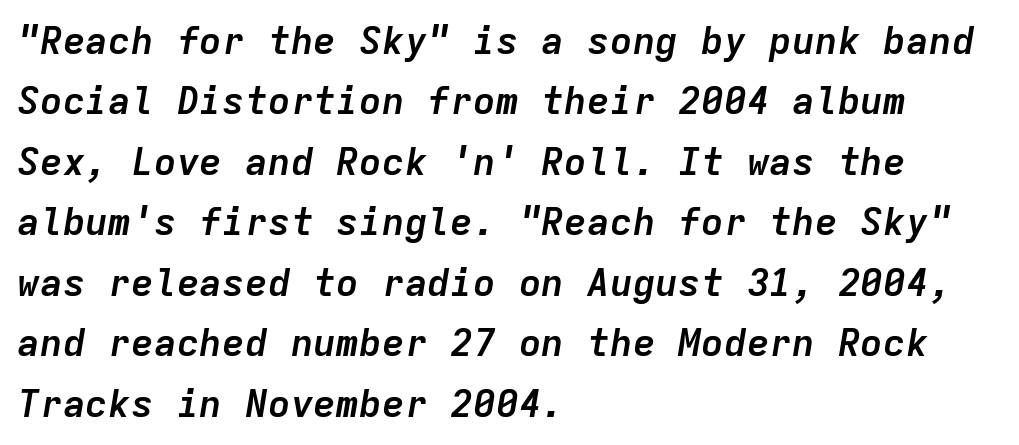
{"italic": "yes", "lean": "right", "slant_degrees": 9, "bold": "yes", "weight": "semibold", "width": "normal", "stroke_contrast": "low", "x_height": "medium", "monospaced": "yes", "underline": "no", "align": "left", "line_spacing": "normal", "line_spacing_ratio": 1.59, "letter_spacing": "normal", "letter_spacing_em": 0.0, "glyph_px": 38}
